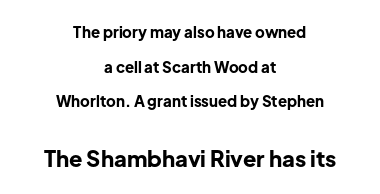
The strip under each line holds only bare page. Successive baselines arrive slowly, with a big drop between each. Line starts and ends both wander, symmetrically. Italic? Not at all — the glyphs are vertical.
